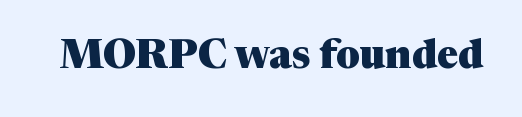
{"serif": "yes", "italic": "no", "bold": "yes", "weight": "heavy", "width": "normal", "stroke_contrast": "medium", "x_height": "medium", "monospaced": "no", "underline": "no", "letter_spacing": "normal", "letter_spacing_em": 0.0, "glyph_px": 40}
